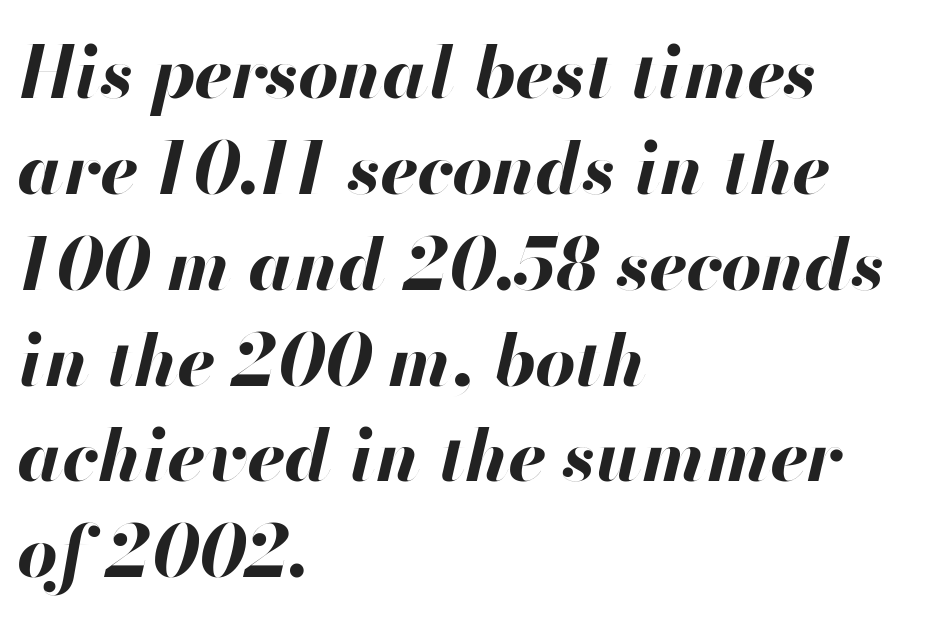
{"italic": "yes", "lean": "right", "slant_degrees": 13, "bold": "yes", "weight": "bold", "width": "normal", "stroke_contrast": "high", "x_height": "small", "monospaced": "no", "underline": "no", "align": "left", "line_spacing": "normal", "line_spacing_ratio": 1.35, "letter_spacing": "normal", "letter_spacing_em": 0.0, "glyph_px": 71}
